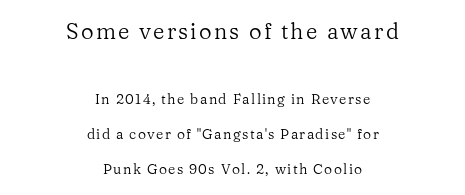
Q: Is the text bold? A: No.
Q: Is the text italic (slanted)? A: No, it is upright.
Q: Is the text underlined? A: No.
Q: How is the paragraph aligned? A: Centered.
Q: Is the spacing between lines tight, normal or loose? A: Loose.
Q: Which block of text is set in a larger size, the first (top) or the second (bottom)? A: The first (top) one.
